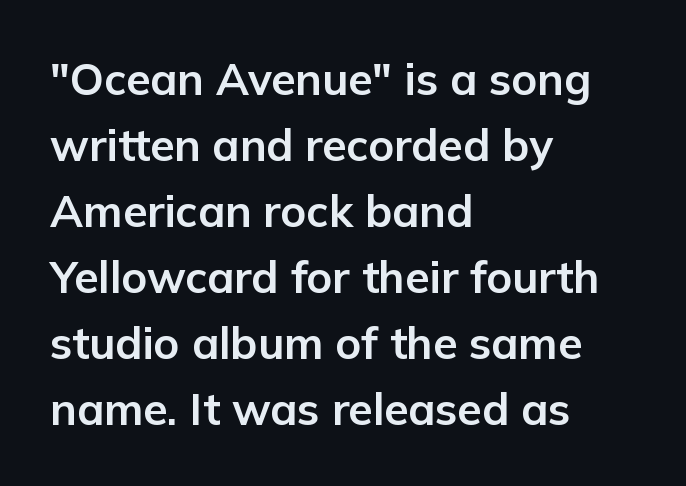
Q: Is the text bold? A: Yes.
Q: Is the text italic (slanted)? A: No, it is upright.
Q: Is the typeface a serif or a sans-serif typeface? A: Sans-serif.
Q: Is the text underlined? A: No.
Q: How is the paragraph aligned? A: Left-aligned.
Q: Is the spacing between letters normal or unusually wide? A: Normal.
Q: Is the spacing between lines tight, normal or loose? A: Normal.
Q: Width (condensed, normal, or wide)? A: Normal.
Q: Stroke contrast? A: Low.
Q: x-height? A: Medium.
Q: Monospaced? A: No.
